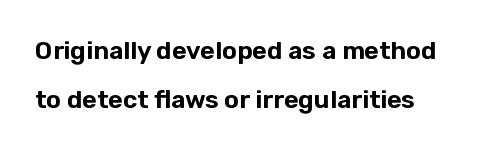
{"italic": "no", "underline": "no", "line_spacing": "loose", "line_spacing_ratio": 1.97, "letter_spacing": "normal", "letter_spacing_em": 0.0, "glyph_px": 25}
